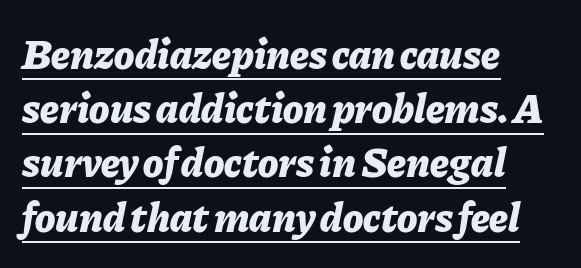
Note the varied advance widths — an 'i' is clearly narrower than an 'm'. The font's italic variant was chosen for this text. Line beginnings align vertically; line endings do not. You could call the tracking neutral — neither tight nor loose. Each line of the rendering has a horizontal stroke beneath the glyphs. This block has exactly the height ordinary leading produces.
